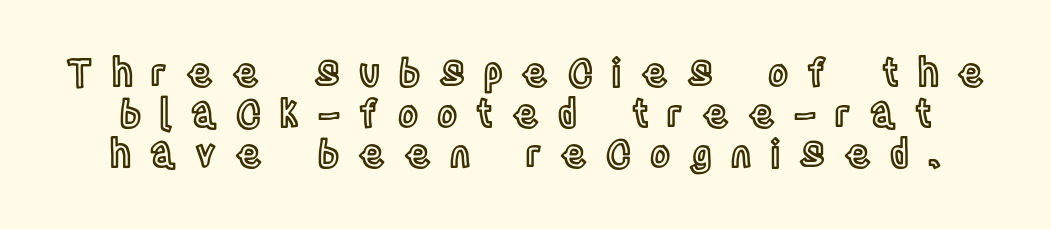
Someone cranked the tracking dial way up on this one. Letters rest on an invisible, unmarked baseline. The lettering holds an erect, upright posture throughout. Do the characters align in a grid? No, the font is proportional. Regarding leading, the lines here are crowded together.
